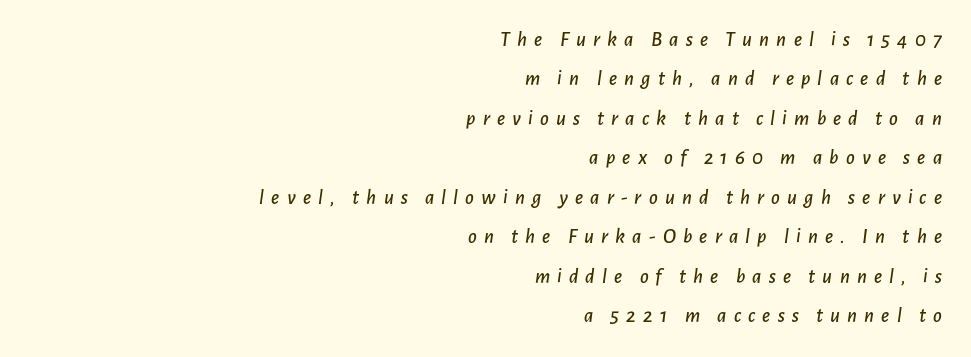
{"italic": "yes", "lean": "right", "slant_degrees": 7, "underline": "no", "align": "right", "line_spacing_ratio": 1.88, "letter_spacing": "wide", "letter_spacing_em": 0.34, "glyph_px": 21}
